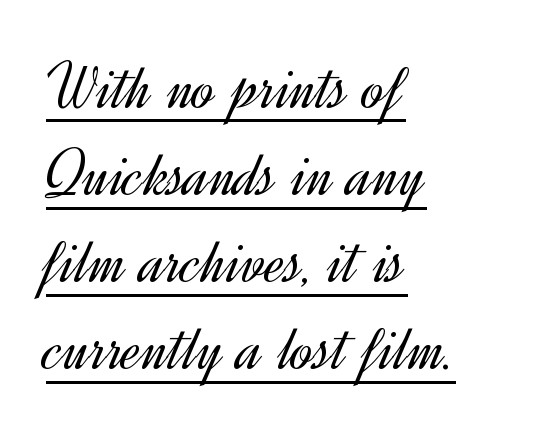
In terms of letterform style, serifs are entirely absent. Like a heading marked for emphasis, these lines bear an underscore. This sample is left-justified, so line endings fall wherever the words run out. This reads as an unemphasized weight, regular at the heaviest. This sample keeps an unexceptional amount of space between lines.
